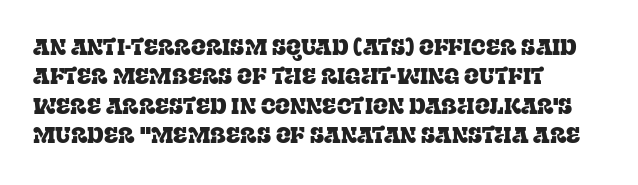
Q: Is the text italic (slanted)? A: No, it is upright.
Q: Is the text underlined? A: No.
Q: How is the paragraph aligned? A: Left-aligned.
Q: Is the spacing between letters normal or unusually wide? A: Normal.
Q: Is the spacing between lines tight, normal or loose? A: Normal.
